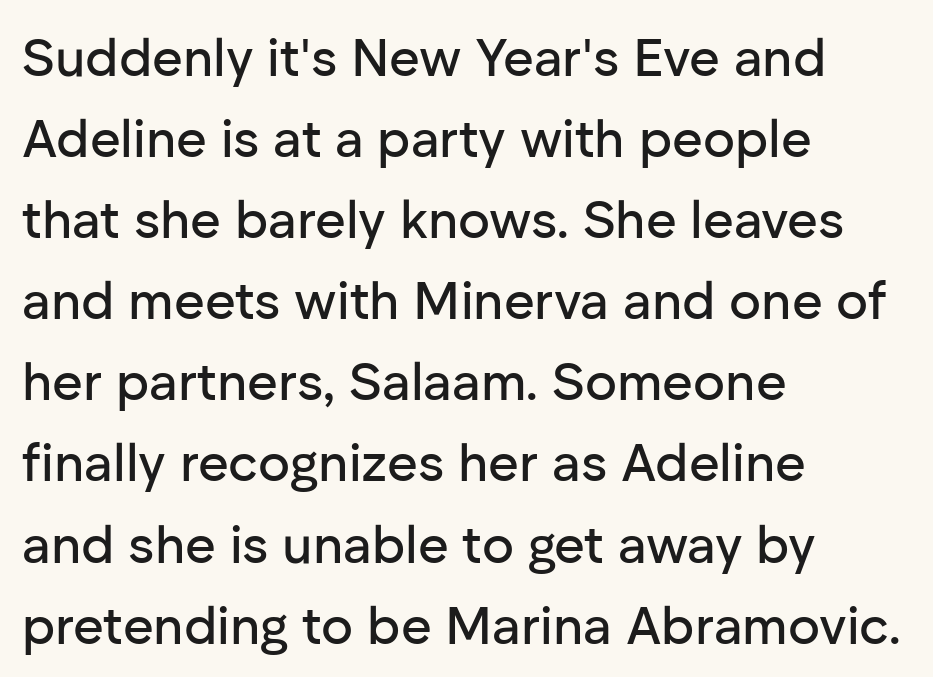
{"serif": "no", "italic": "no", "width": "normal", "stroke_contrast": "low", "x_height": "medium", "monospaced": "no", "underline": "no", "align": "left", "line_spacing": "normal", "line_spacing_ratio": 1.53, "letter_spacing": "normal", "letter_spacing_em": 0.0, "glyph_px": 53}
